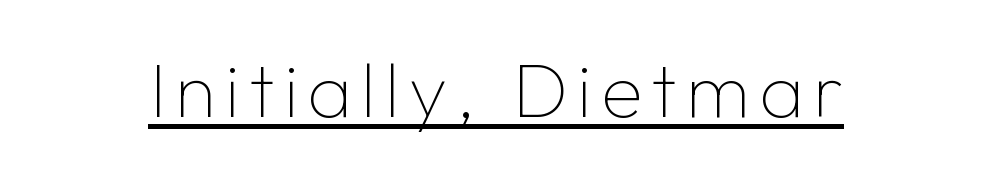
The image shows 76 px thin sans-serif type, upright; set underlined; low stroke contrast and a medium x-height.
